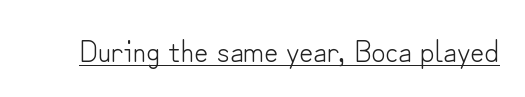
The image shows 31 px light sans-serif type, upright; set normal letter spacing, underlined; low stroke contrast and a small x-height.
